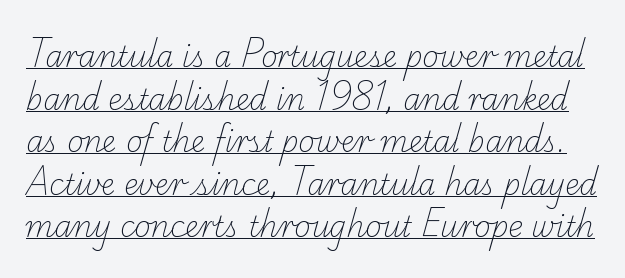
{"serif": "yes", "bold": "no", "weight": "light", "width": "normal", "stroke_contrast": "low", "x_height": "small", "monospaced": "no", "underline": "yes", "line_spacing": "normal", "line_spacing_ratio": 1.52, "letter_spacing": "normal", "letter_spacing_em": 0.0, "glyph_px": 28}
